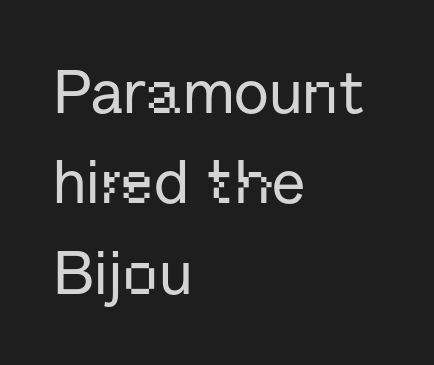
{"serif": "no", "italic": "no", "width": "normal", "stroke_contrast": "low", "x_height": "medium", "monospaced": "no", "underline": "no", "align": "left", "line_spacing": "normal", "line_spacing_ratio": 1.48, "letter_spacing": "normal", "letter_spacing_em": 0.0, "glyph_px": 61}
